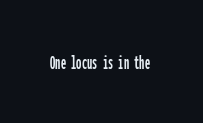
The image shows 21 px text type, upright; set normal letter spacing, not underlined.
